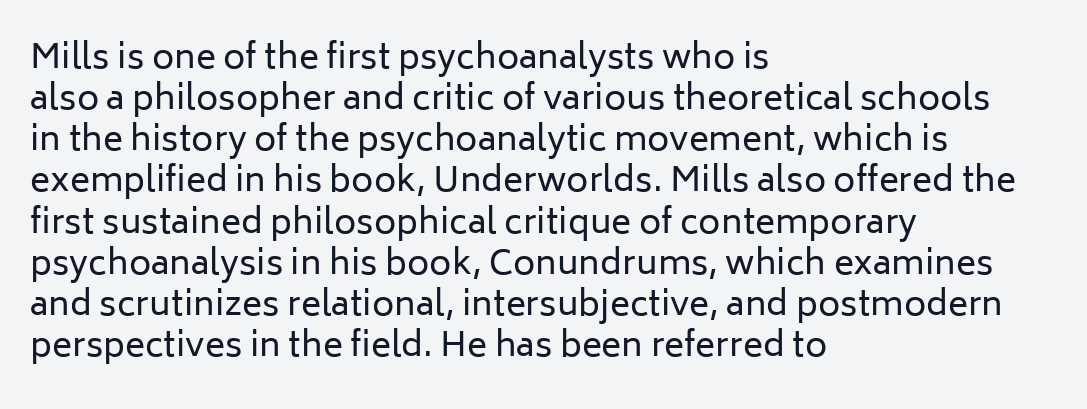
Ink coverage per letter is moderate at most. The paragraph has a hard left edge and a soft right edge. Beneath every word, the page is bare. Nope, no serifs anywhere on these letters. Think of a printed novel: that variable character pitch is what you see here.
